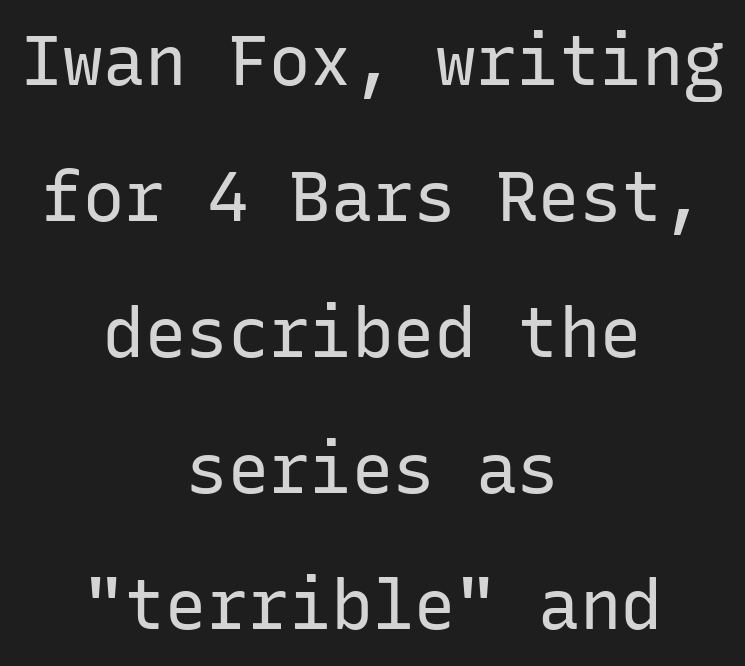
The typeface chosen for these lines omits serifs. The tracking reads as untouched default to a designer's eye. Quick note: underline off. Visually the block forms a symmetrical silhouette, jagged on both flanks. A great deal of white space separates one row of letters from the next.
